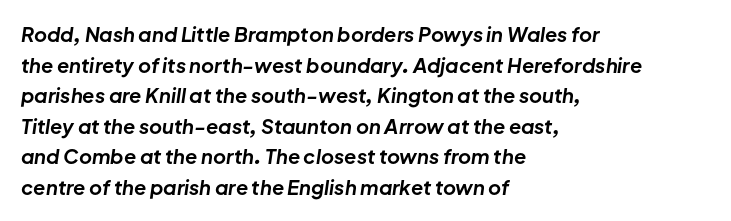
Line starts are locked; line ends wander. One glance says typical: line gaps are just what's usual. The typography opts for an oblique posture over an upright one. I'd describe the lettering as bold — thick and assertive. Each row of text sits above clean, open space. The face used here is rendered with its standard letterfit.
